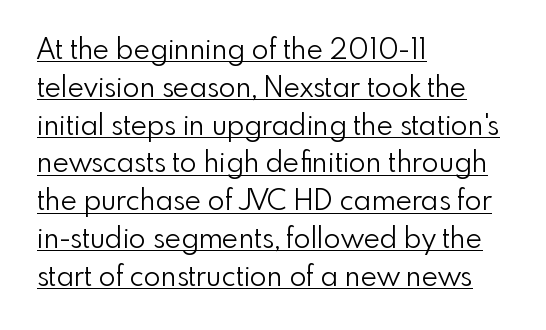
Q: Is the text bold? A: No.
Q: Is the text italic (slanted)? A: No, it is upright.
Q: Is the typeface a serif or a sans-serif typeface? A: Sans-serif.
Q: Is the text underlined? A: Yes.
Q: How is the paragraph aligned? A: Left-aligned.
Q: Is the spacing between letters normal or unusually wide? A: Normal.
Q: Is the spacing between lines tight, normal or loose? A: Normal.
Q: Width (condensed, normal, or wide)? A: Normal.
Q: Stroke contrast? A: Low.
Q: x-height? A: Small.
Q: Monospaced? A: No.
